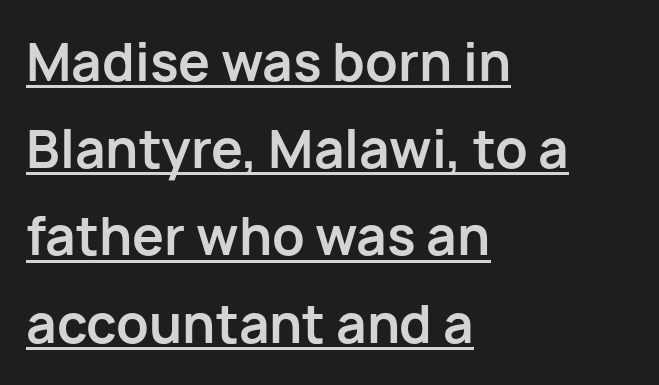
Q: Is the text bold? A: Yes.
Q: Is the text italic (slanted)? A: No, it is upright.
Q: Is the typeface a serif or a sans-serif typeface? A: Sans-serif.
Q: Is the text underlined? A: Yes.
Q: How is the paragraph aligned? A: Left-aligned.
Q: Is the spacing between letters normal or unusually wide? A: Normal.
Q: Width (condensed, normal, or wide)? A: Normal.
Q: Stroke contrast? A: Low.
Q: x-height? A: Medium.
Q: Monospaced? A: No.
